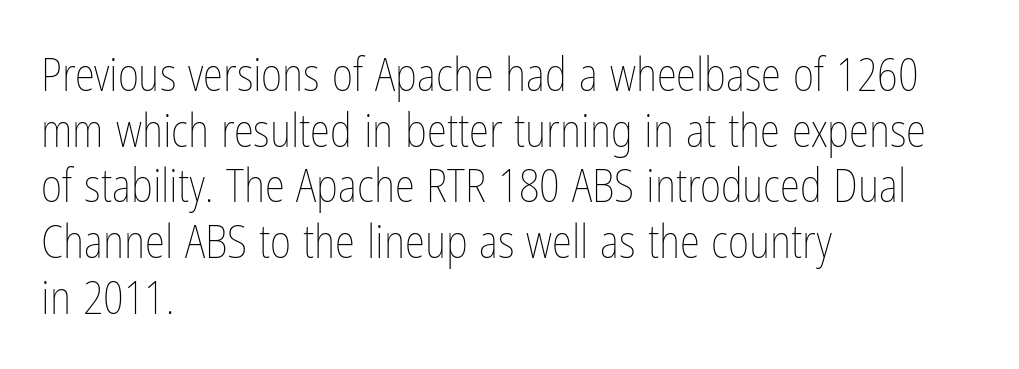
{"italic": "no", "bold": "no", "weight": "thin", "width": "condensed", "stroke_contrast": "low", "x_height": "medium", "monospaced": "no", "underline": "no", "align": "left", "line_spacing_ratio": 1.21, "letter_spacing": "normal", "letter_spacing_em": 0.0, "glyph_px": 46}
